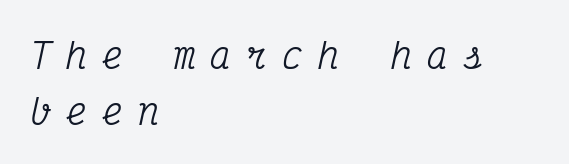
The image shows 35 px condensed serif type, italic (leaning right), monospaced; set left-aligned, normal line spacing (1.59x), unusually wide letter spacing (+0.43 em), not underlined; medium stroke contrast and a medium x-height.
